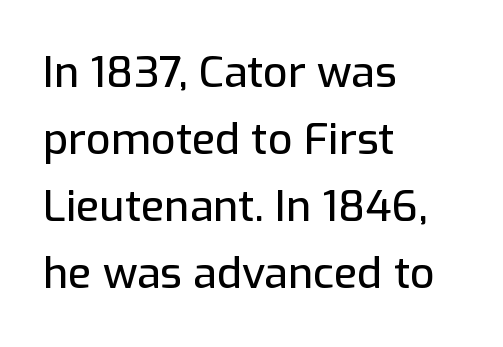
You can tell from the bare stems that sans-serif type was used. A normal amount of white space separates one row of letters from the next. Note the varied advance widths — an 'i' is clearly narrower than an 'm'. Spacing between characters is what you'd get straight out of the box.
